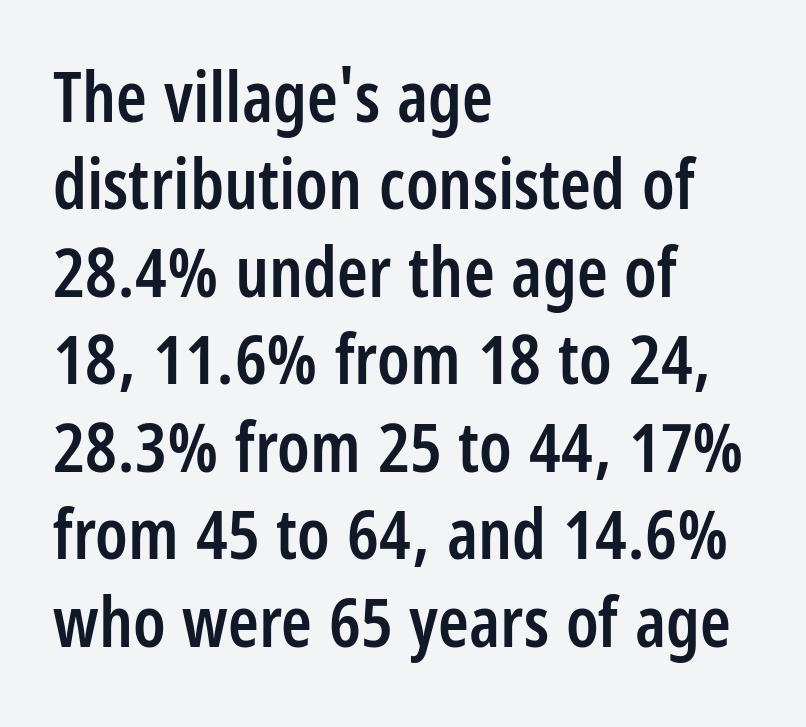
Q: Is the text bold? A: Semi-bold.
Q: Is the text italic (slanted)? A: No, it is upright.
Q: Is the typeface a serif or a sans-serif typeface? A: Sans-serif.
Q: Is the text underlined? A: No.
Q: How is the paragraph aligned? A: Left-aligned.
Q: Is the spacing between letters normal or unusually wide? A: Normal.
Q: Is the spacing between lines tight, normal or loose? A: Normal.
Q: Width (condensed, normal, or wide)? A: Condensed.
Q: Stroke contrast? A: Low.
Q: x-height? A: Large.
Q: Monospaced? A: No.
